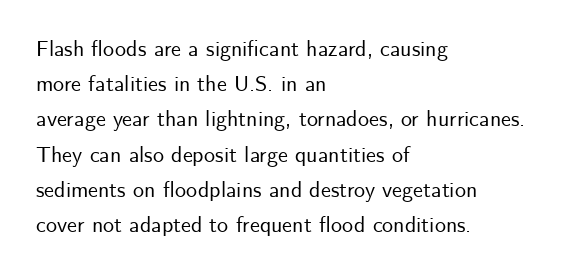
The image shows 22 px text type, upright; set left-aligned, normal line spacing (1.6x), normal letter spacing, not underlined.
